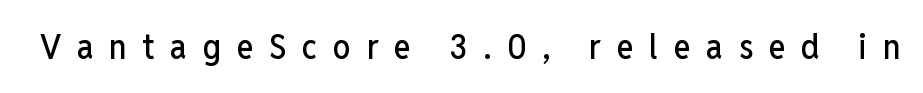
Q: Is the text italic (slanted)? A: No, it is upright.
Q: Is the typeface a serif or a sans-serif typeface? A: Sans-serif.
Q: Is the text underlined? A: No.
Q: Is the spacing between letters normal or unusually wide? A: Unusually wide.
Q: Width (condensed, normal, or wide)? A: Condensed.
Q: Stroke contrast? A: Low.
Q: x-height? A: Medium.
Q: Monospaced? A: No.
